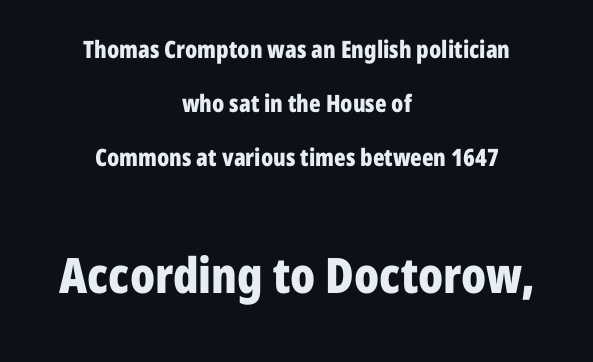
Q: Is the text bold? A: Yes.
Q: Is the text italic (slanted)? A: No, it is upright.
Q: Is the typeface a serif or a sans-serif typeface? A: Sans-serif.
Q: Is the text underlined? A: No.
Q: How is the paragraph aligned? A: Centered.
Q: Is the spacing between letters normal or unusually wide? A: Normal.
Q: Is the spacing between lines tight, normal or loose? A: Loose.
Q: Which block of text is set in a larger size, the first (top) or the second (bottom)? A: The second (bottom) one.
Q: Width (condensed, normal, or wide)? A: Condensed.
Q: Stroke contrast? A: Low.
Q: x-height? A: Medium.
Q: Monospaced? A: No.
